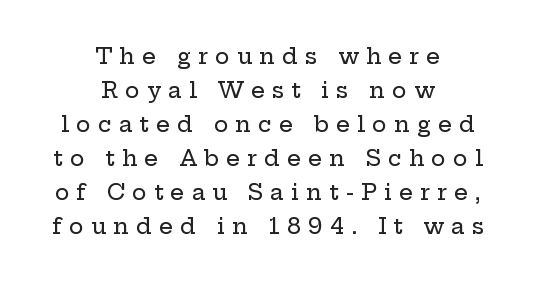
{"italic": "no", "underline": "no", "align": "center", "line_spacing": "normal", "line_spacing_ratio": 1.55, "letter_spacing": "wide", "letter_spacing_em": 0.32, "glyph_px": 22}
